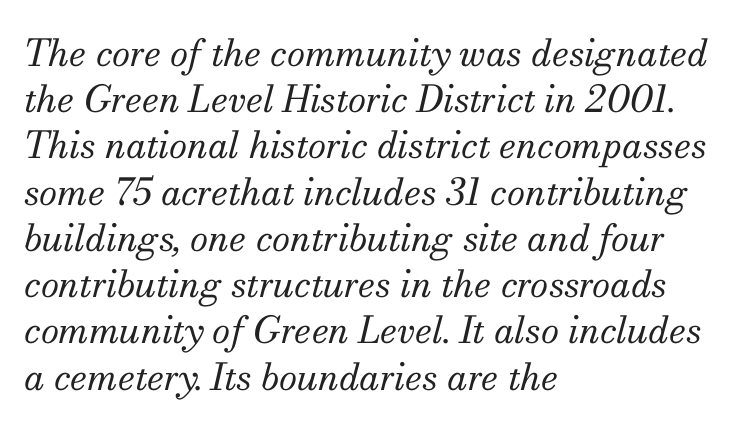
Clear beneath every line of the passage. Note the varied advance widths — an 'i' is clearly narrower than an 'm'. The cut favours lightness, reaching ordinary text weight at its darkest. Small tapered or slab feet sit at the stroke ends, so this counts as serif. The leading is moderate, giving the passage an even texture.
